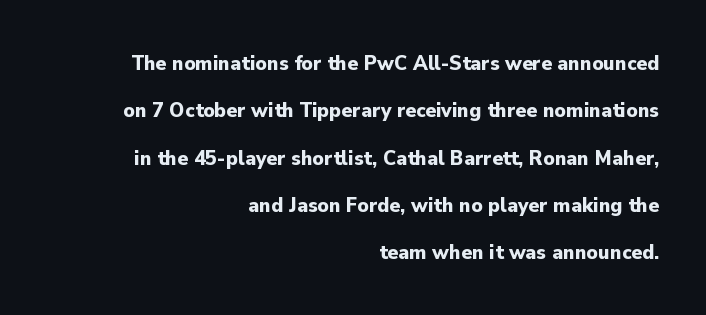
{"italic": "no", "bold": "yes", "underline": "no", "align": "right", "line_spacing": "loose", "line_spacing_ratio": 2.15, "letter_spacing": "normal", "letter_spacing_em": 0.0, "glyph_px": 22}
